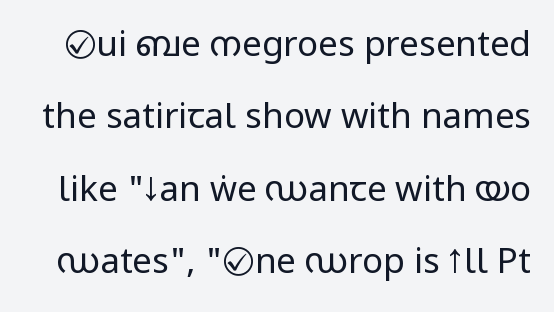
The image shows 35 px regular-weight, condensed sans-serif type, upright; set loose line spacing (2.07x), normal letter spacing, not underlined; low stroke contrast and a large x-height.
